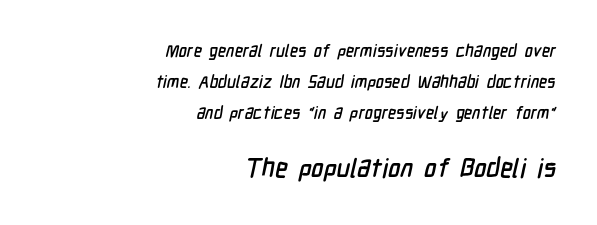
The compositor pushed each line to the right boundary. Bigger letters appear in the bottom chunk; the top chunk is reduced. The horizontal fit of the characters is conventional and even. The space directly below the letters is spotless.
